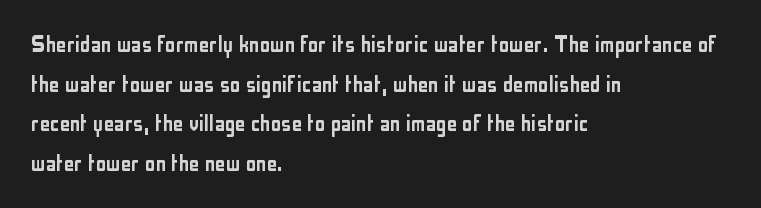
Q: Is the text italic (slanted)? A: No, it is upright.
Q: Is the text underlined? A: No.
Q: How is the paragraph aligned? A: Left-aligned.
Q: Is the spacing between letters normal or unusually wide? A: Normal.
Q: Is the spacing between lines tight, normal or loose? A: Normal.
